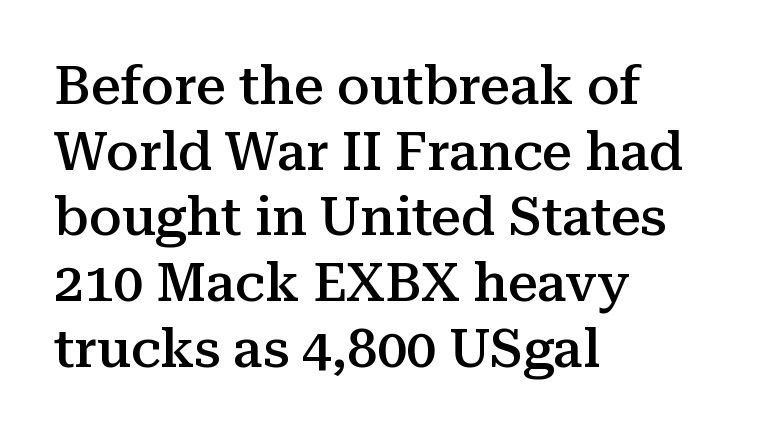
Q: Is the text bold? A: Semi-bold.
Q: Is the text italic (slanted)? A: No, it is upright.
Q: Is the typeface a serif or a sans-serif typeface? A: Serif.
Q: Is the text underlined? A: No.
Q: How is the paragraph aligned? A: Left-aligned.
Q: Is the spacing between letters normal or unusually wide? A: Normal.
Q: Width (condensed, normal, or wide)? A: Normal.
Q: Stroke contrast? A: Medium.
Q: x-height? A: Medium.
Q: Monospaced? A: No.
